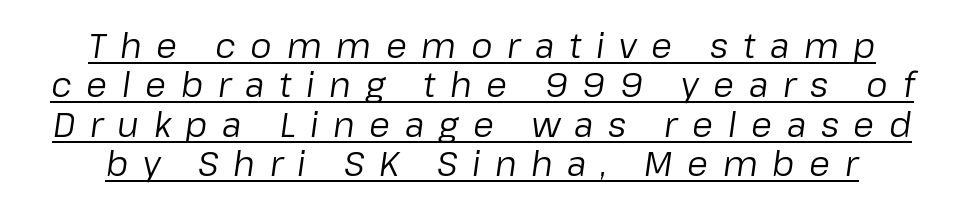
Descenders here cross a horizontal rule under the line. The face used here is proportionally spaced, like ordinary book or web type. This sample uses an oblique cut, with every glyph tilted off the vertical. Letter spacing: wide. Letters have the restrained weight of plain body copy at most.
